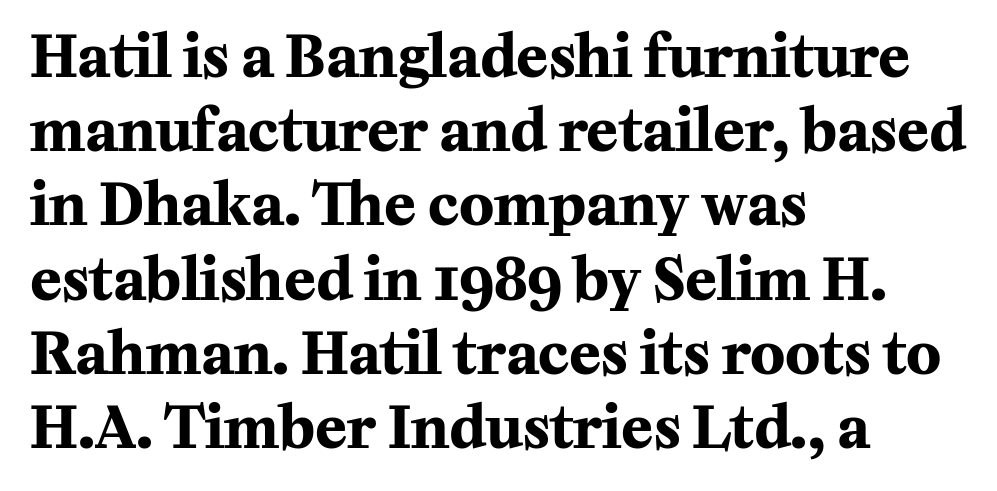
The image shows 58 px bold serif type, upright; set left-aligned, normal line spacing (1.28x), normal letter spacing, not underlined; medium stroke contrast and a medium x-height.
